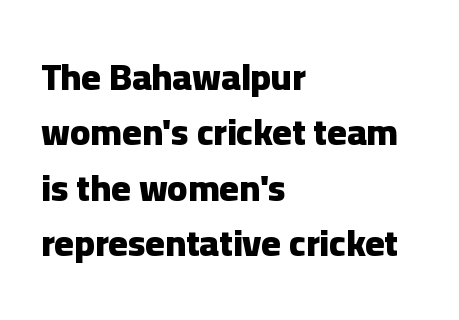
Line beginnings align vertically; line endings do not. Line spacing here is normal. Typesetter's note: full bold, strokes at maximum text heaviness. Letter spacing: default.
